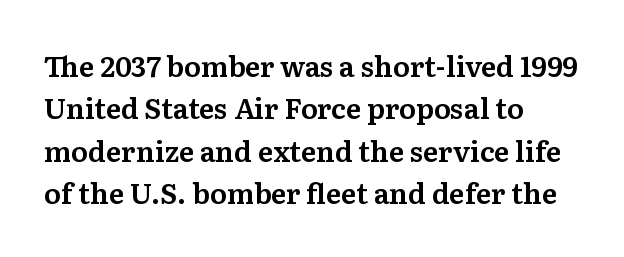
A typesetter would mark this as roman, not italic. Varying glyph widths throughout — classic text-font behaviour. Inter-character spacing is left at the font's built-in metrics. The typeface chosen for these lines features serifs. The foot of each line stays bare and open. One glance says typical: line gaps are just what's usual.
